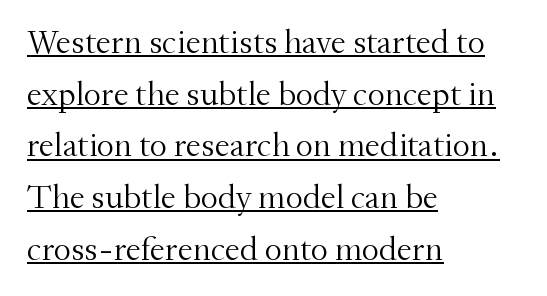
{"serif": "yes", "italic": "no", "bold": "no", "weight": "light", "width": "normal", "stroke_contrast": "medium", "x_height": "small", "monospaced": "no", "underline": "yes", "align": "left", "line_spacing": "normal", "line_spacing_ratio": 1.52, "letter_spacing": "normal", "letter_spacing_em": 0.0, "glyph_px": 34}
